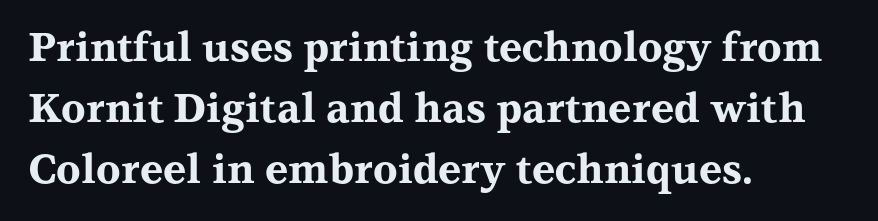
Q: Is the text bold? A: Yes.
Q: Is the text italic (slanted)? A: No, it is upright.
Q: Is the typeface a serif or a sans-serif typeface? A: Serif.
Q: Is the text underlined? A: No.
Q: How is the paragraph aligned? A: Left-aligned.
Q: Is the spacing between letters normal or unusually wide? A: Normal.
Q: Is the spacing between lines tight, normal or loose? A: Normal.
Q: Width (condensed, normal, or wide)? A: Wide.
Q: Stroke contrast? A: Medium.
Q: x-height? A: Medium.
Q: Monospaced? A: No.
